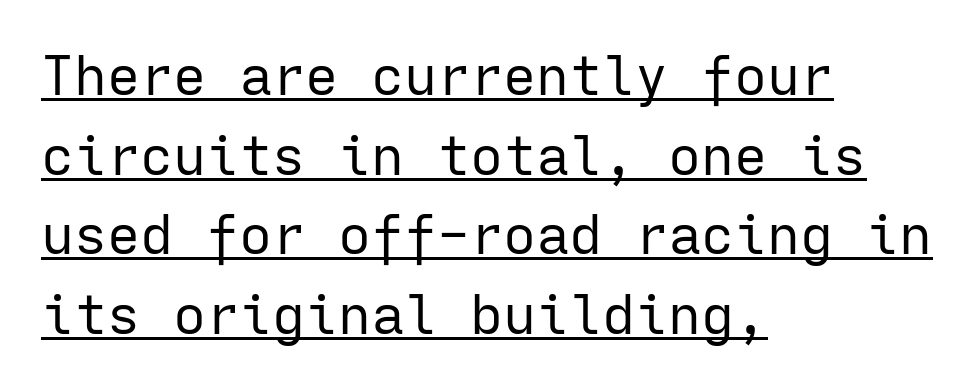
{"serif": "no", "italic": "no", "bold": "no", "weight": "regular", "width": "normal", "stroke_contrast": "low", "x_height": "medium", "monospaced": "yes", "underline": "yes", "align": "left", "line_spacing": "normal", "line_spacing_ratio": 1.45, "letter_spacing": "normal", "letter_spacing_em": 0.0, "glyph_px": 55}
